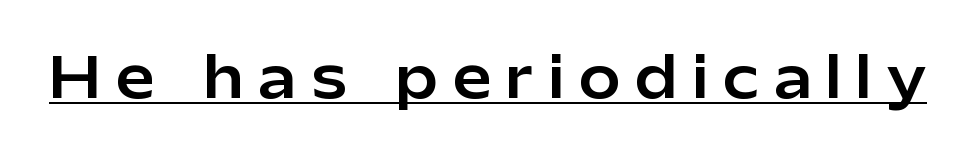
{"serif": "no", "italic": "no", "width": "normal", "stroke_contrast": "low", "x_height": "medium", "monospaced": "no", "underline": "yes", "letter_spacing": "wide", "letter_spacing_em": 0.28, "glyph_px": 55}
